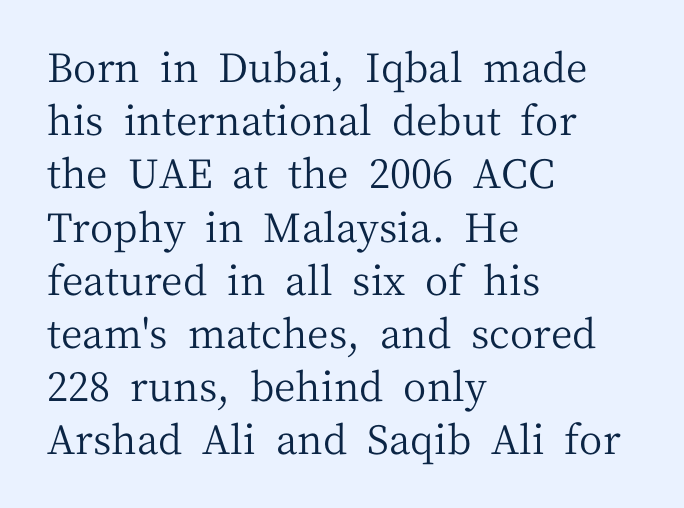
Q: Is the text bold? A: No.
Q: Is the text italic (slanted)? A: No, it is upright.
Q: Is the typeface a serif or a sans-serif typeface? A: Serif.
Q: Is the text underlined? A: No.
Q: How is the paragraph aligned? A: Left-aligned.
Q: Is the spacing between letters normal or unusually wide? A: Normal.
Q: Is the spacing between lines tight, normal or loose? A: Normal.
Q: Width (condensed, normal, or wide)? A: Normal.
Q: Stroke contrast? A: Medium.
Q: x-height? A: Medium.
Q: Monospaced? A: No.
